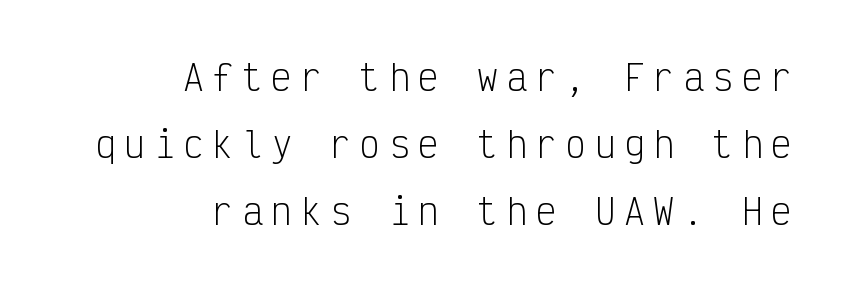
{"serif": "no", "italic": "no", "bold": "no", "weight": "light", "width": "condensed", "stroke_contrast": "low", "x_height": "medium", "monospaced": "yes", "underline": "no", "align": "right", "line_spacing": "loose", "line_spacing_ratio": 1.92, "letter_spacing": "wide", "letter_spacing_em": 0.24, "glyph_px": 35}
